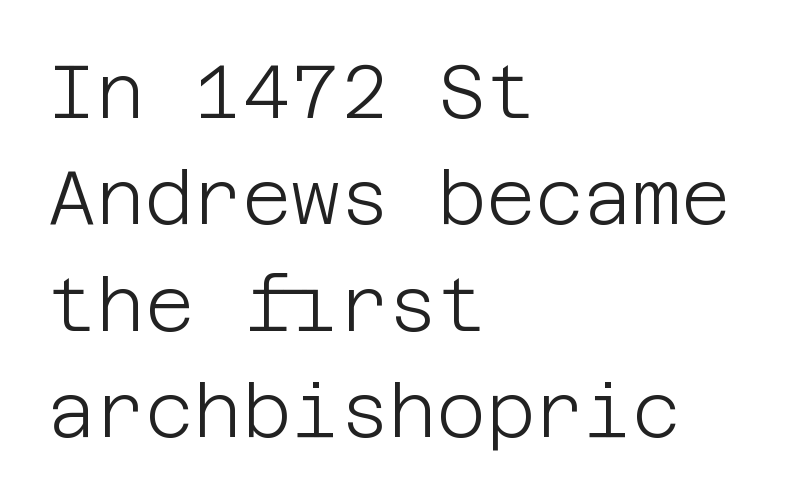
The image shows 75 px light sans-serif type, upright; set left-aligned, normal line spacing (1.42x), normal letter spacing, not underlined; low stroke contrast and a large x-height.
